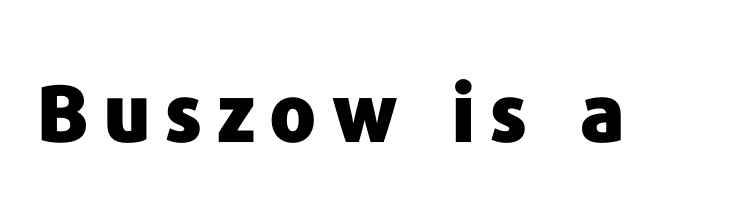
Is this a fixed-width face? No — the glyphs have proportional, varying widths. The letters stand upright; this is a roman face. Underline: absent. These words are printed bold, with thick strokes throughout. This rendering employs a face without finishing strokes, i.e., a sans-serif.
